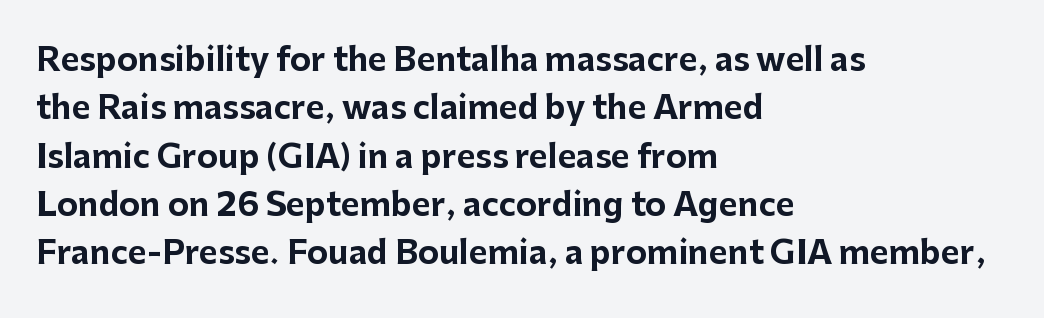
{"serif": "no", "italic": "no", "bold": "yes", "weight": "bold", "width": "normal", "stroke_contrast": "low", "x_height": "medium", "monospaced": "no", "underline": "no", "align": "left", "line_spacing": "normal", "line_spacing_ratio": 1.51, "letter_spacing": "normal", "letter_spacing_em": 0.0, "glyph_px": 32}
